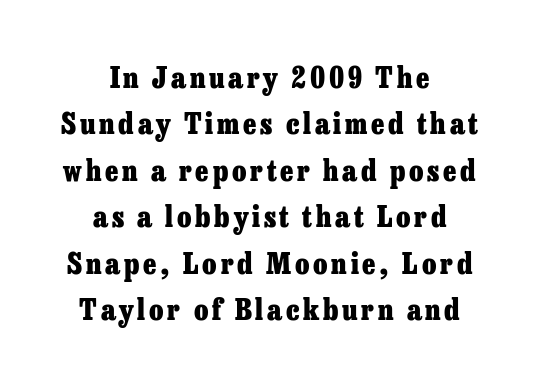
The image shows 29 px heavy serif type, upright; set centered, normal line spacing (1.6x), not underlined; low stroke contrast and a medium x-height.
